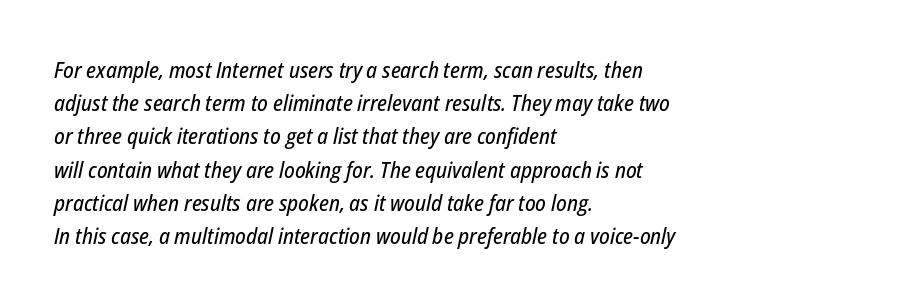
{"italic": "yes", "lean": "right", "slant_degrees": 12, "underline": "no", "align": "left", "line_spacing": "normal", "line_spacing_ratio": 1.51, "letter_spacing": "normal", "letter_spacing_em": 0.0, "glyph_px": 22}
